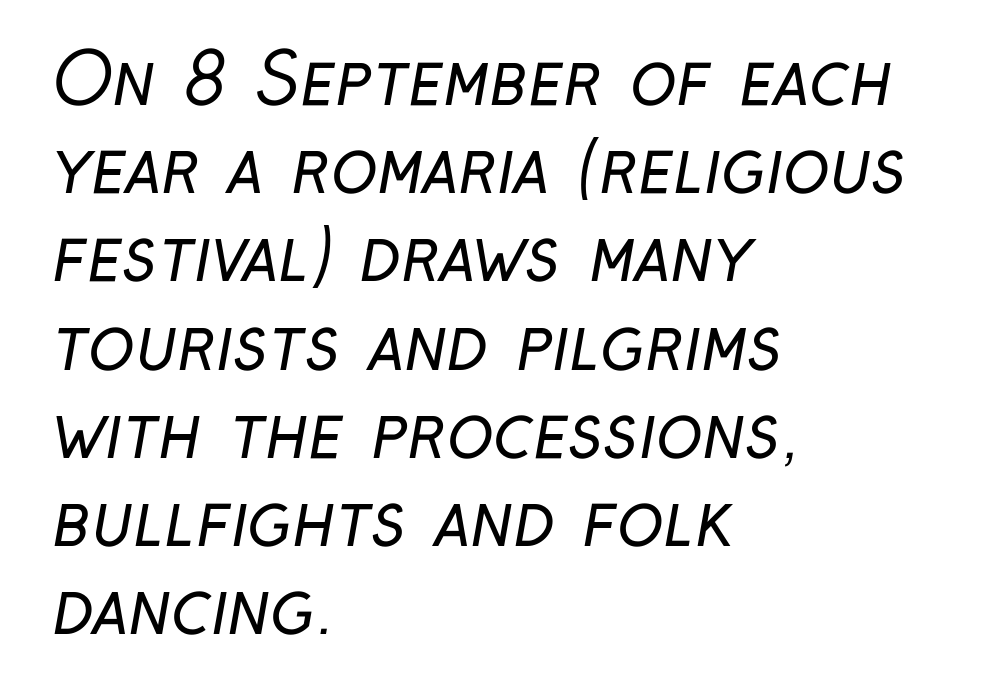
The image shows 70 px regular-weight, condensed sans-serif type; set left-aligned, normal line spacing (1.26x), normal letter spacing, not underlined; low stroke contrast and a medium x-height.
